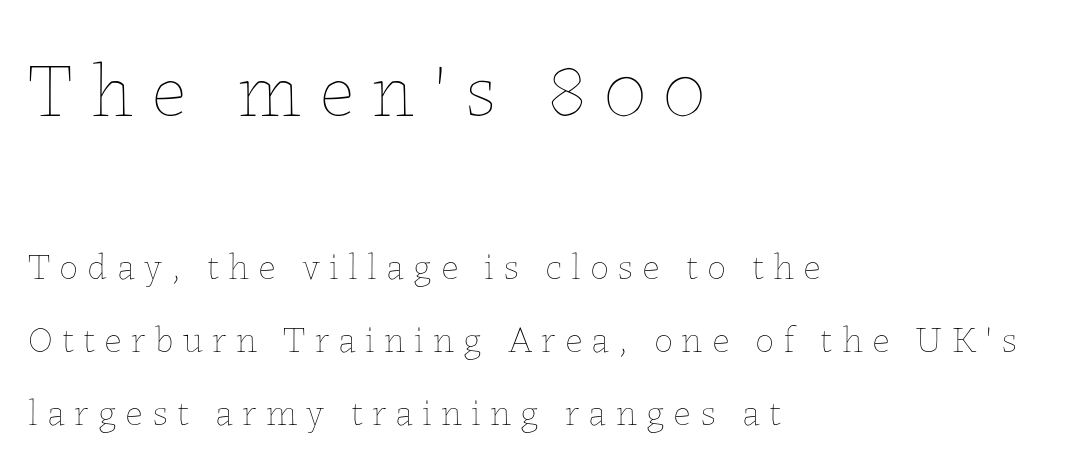
These glyphs show unthickened strokes, regular width or finer. Unmarked baselines from the first word to the last. Tracking value appears strongly positive — letters spread wide. A student would call this left alignment; a typographer would say flush left, rag right.
